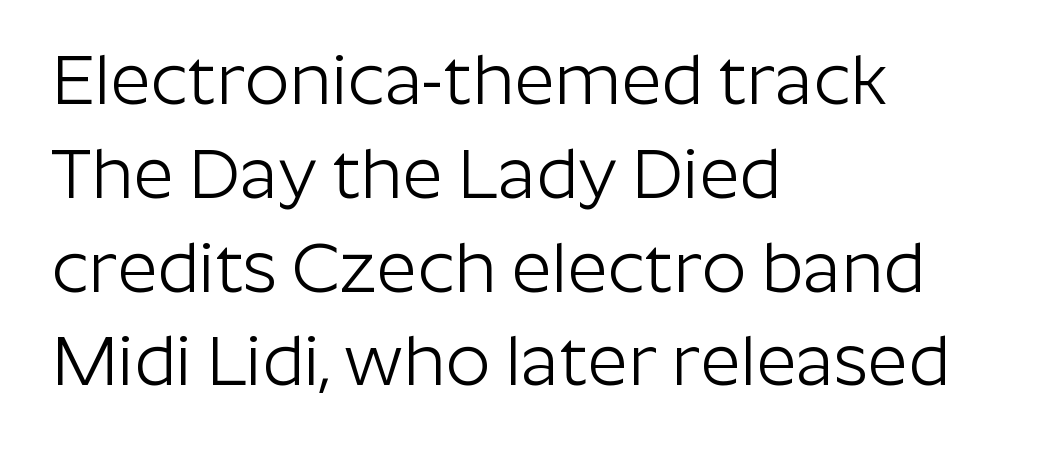
The image shows 70 px light sans-serif type, upright; set left-aligned, normal line spacing (1.34x), normal letter spacing, not underlined; low stroke contrast and a medium x-height.
